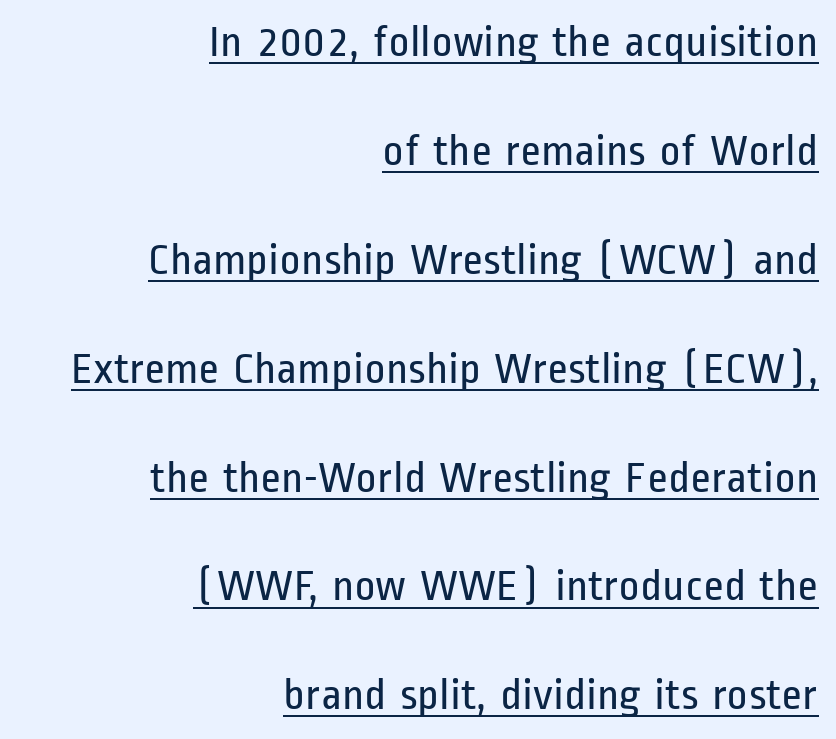
The image shows 45 px regular-weight, condensed sans-serif type, upright; set right-aligned, loose line spacing (2.42x), normal letter spacing, underlined; low stroke contrast and a medium x-height.
